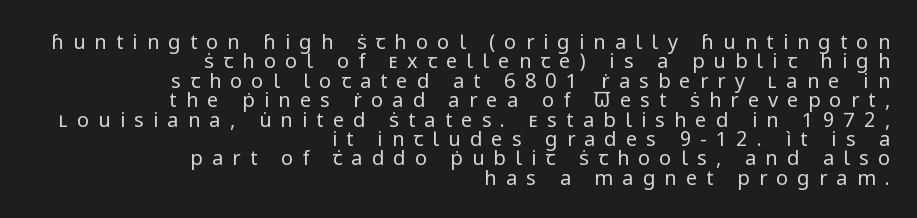
Q: Is the text bold? A: No.
Q: Is the text italic (slanted)? A: No, it is upright.
Q: Is the text underlined? A: No.
Q: How is the paragraph aligned? A: Right-aligned.
Q: Is the spacing between letters normal or unusually wide? A: Unusually wide.
Q: Is the spacing between lines tight, normal or loose? A: Tight.
